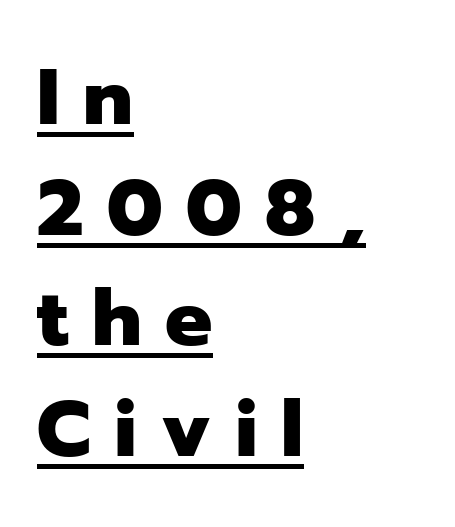
{"serif": "no", "italic": "no", "bold": "yes", "weight": "heavy", "width": "normal", "stroke_contrast": "low", "x_height": "medium", "monospaced": "no", "underline": "yes", "align": "left", "line_spacing": "normal", "line_spacing_ratio": 1.4, "letter_spacing": "wide", "letter_spacing_em": 0.3, "glyph_px": 79}
